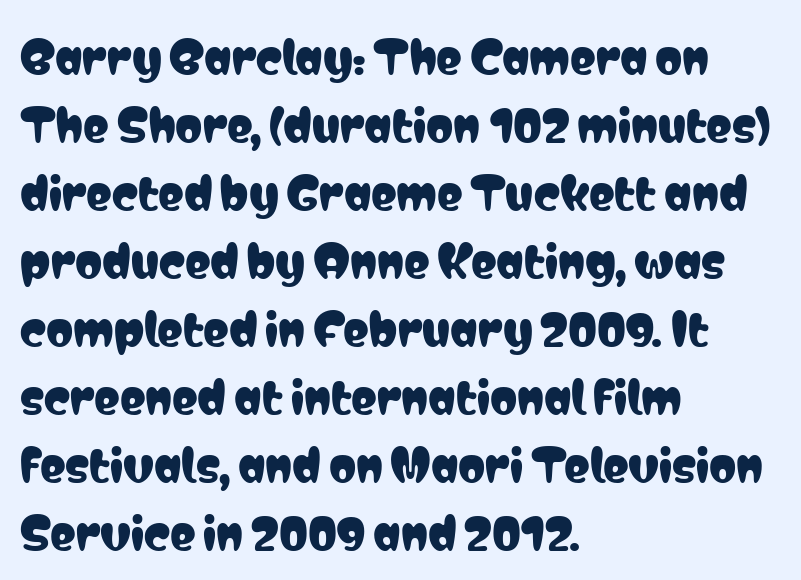
The image shows 43 px condensed sans-serif type, upright; set left-aligned, normal line spacing (1.58x), normal letter spacing, not underlined; low stroke contrast and a medium x-height.
